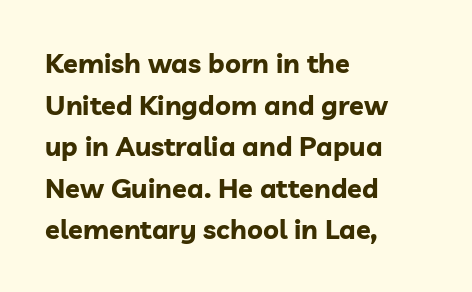
The image shows 27 px bold type, upright; set left-aligned, normal line spacing (1.54x), normal letter spacing, not underlined.
